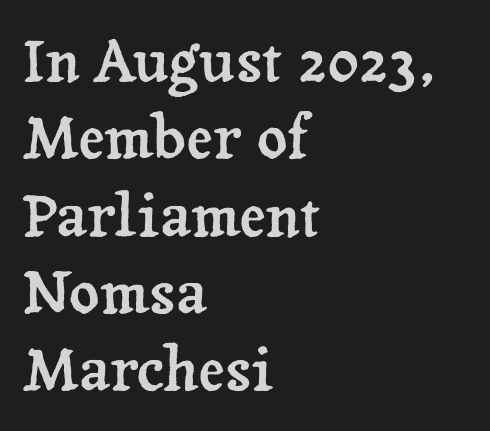
Q: Is the text italic (slanted)? A: No, it is upright.
Q: Is the typeface a serif or a sans-serif typeface? A: Serif.
Q: Is the text underlined? A: No.
Q: How is the paragraph aligned? A: Left-aligned.
Q: Is the spacing between letters normal or unusually wide? A: Normal.
Q: Is the spacing between lines tight, normal or loose? A: Normal.
Q: Width (condensed, normal, or wide)? A: Normal.
Q: Stroke contrast? A: Low.
Q: x-height? A: Medium.
Q: Monospaced? A: No.
